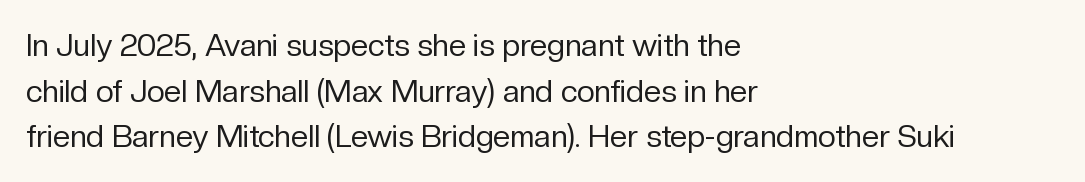
The lines sit at an ordinary, default distance from one another. Typographically, this falls in the sans-serif category. On a weight scale, this lands at 450 or below. Glyph-to-glyph distance matches everyday printed text. Beneath every word, the page is bare. Varying glyph widths throughout — classic text-font behaviour.
